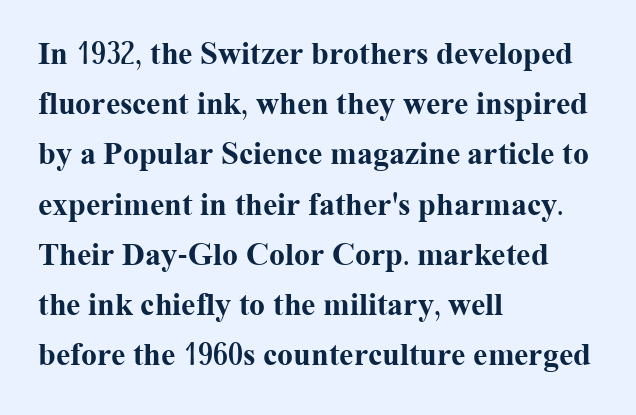
{"serif": "yes", "italic": "no", "bold": "yes", "weight": "bold", "width": "normal", "stroke_contrast": "medium", "x_height": "medium", "monospaced": "no", "underline": "no", "align": "left", "line_spacing": "normal", "line_spacing_ratio": 1.57, "letter_spacing": "normal", "letter_spacing_em": 0.0, "glyph_px": 32}
